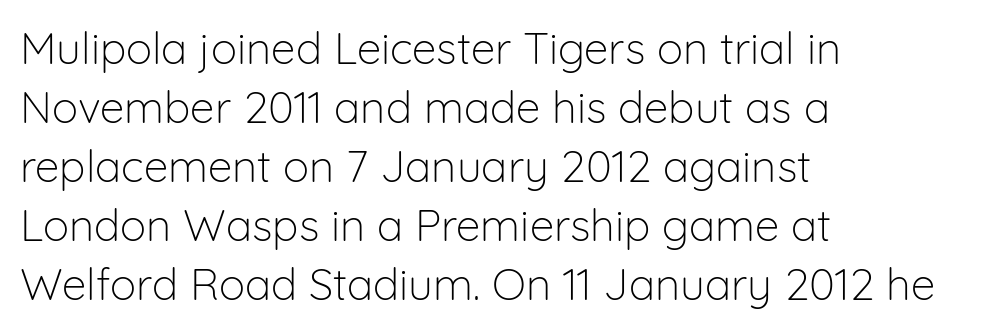
Character widths vary here, with narrow letters taking less room than wide ones. Ink coverage per letter is moderate at most. Typeset ragged right — the left edge is the straight one. Upright lettering throughout.
